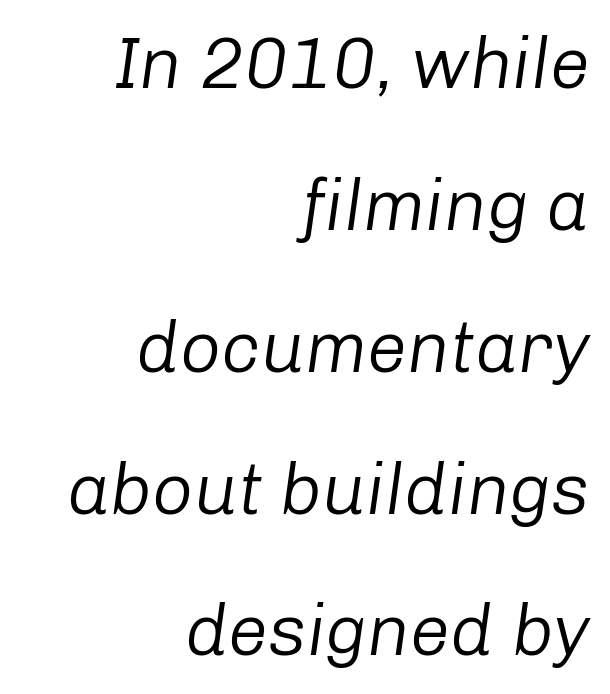
The image shows 72 px regular-weight type, italic (leaning right); set right-aligned, loose line spacing (1.97x), normal letter spacing, not underlined; low stroke contrast and a medium x-height.
